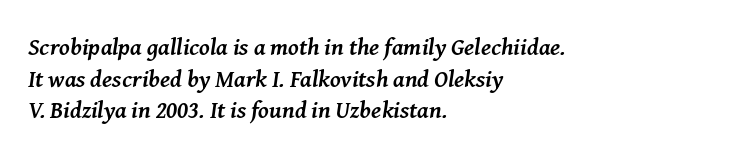
Q: Is the text bold? A: Yes.
Q: Is the text italic (slanted)? A: Yes, it leans right by about 8 degrees.
Q: Is the text underlined? A: No.
Q: How is the paragraph aligned? A: Left-aligned.
Q: Is the spacing between letters normal or unusually wide? A: Normal.
Q: Is the spacing between lines tight, normal or loose? A: Normal.
